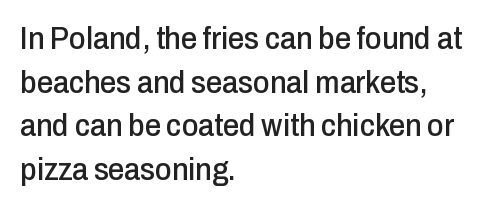
Q: Is the text italic (slanted)? A: No, it is upright.
Q: Is the typeface a serif or a sans-serif typeface? A: Sans-serif.
Q: Is the text underlined? A: No.
Q: How is the paragraph aligned? A: Left-aligned.
Q: Is the spacing between letters normal or unusually wide? A: Normal.
Q: Is the spacing between lines tight, normal or loose? A: Normal.
Q: Width (condensed, normal, or wide)? A: Condensed.
Q: Stroke contrast? A: Low.
Q: x-height? A: Medium.
Q: Monospaced? A: No.
